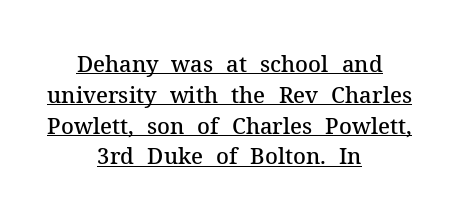
Q: Is the text bold? A: Semi-bold.
Q: Is the text italic (slanted)? A: No, it is upright.
Q: Is the text underlined? A: Yes.
Q: How is the paragraph aligned? A: Centered.
Q: Is the spacing between letters normal or unusually wide? A: Normal.
Q: Is the spacing between lines tight, normal or loose? A: Normal.
